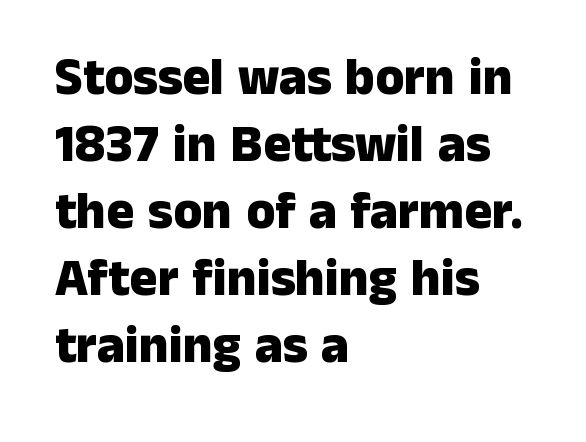
Q: Is the text bold? A: Yes.
Q: Is the text italic (slanted)? A: No, it is upright.
Q: Is the typeface a serif or a sans-serif typeface? A: Sans-serif.
Q: Is the text underlined? A: No.
Q: How is the paragraph aligned? A: Left-aligned.
Q: Is the spacing between letters normal or unusually wide? A: Normal.
Q: Is the spacing between lines tight, normal or loose? A: Normal.
Q: Width (condensed, normal, or wide)? A: Normal.
Q: Stroke contrast? A: Low.
Q: x-height? A: Medium.
Q: Monospaced? A: No.
